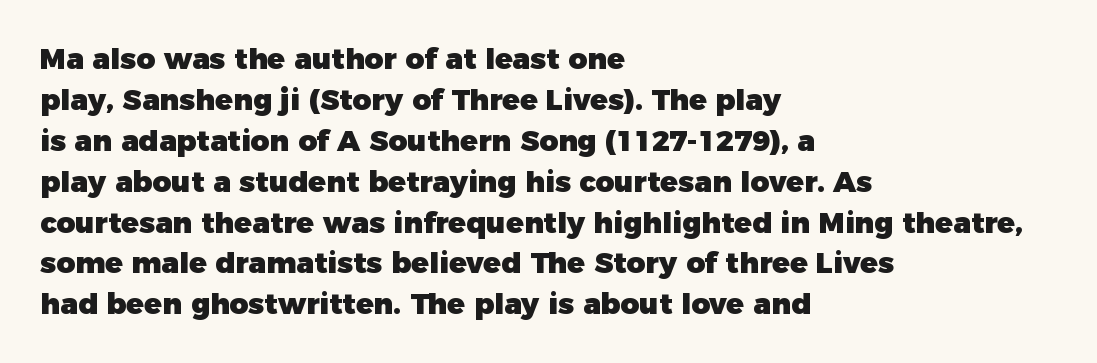
Each letter keeps its own natural width here, so spacing adapts to shape. Bare-footed words on every line. The rendering keeps characters at their native spacing. Is the block centered? No — it sits flush against the left margin.
